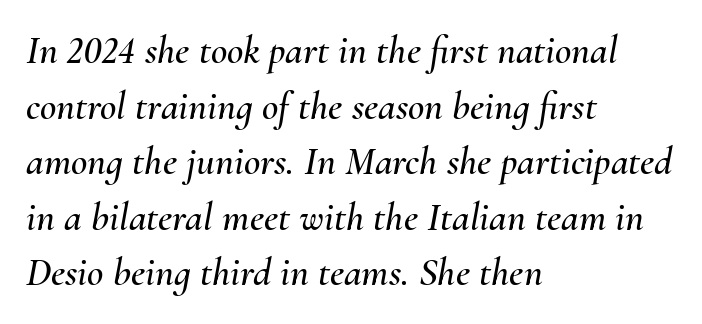
Q: Is the text italic (slanted)? A: Yes, it leans right by about 10 degrees.
Q: Is the text underlined? A: No.
Q: How is the paragraph aligned? A: Left-aligned.
Q: Is the spacing between letters normal or unusually wide? A: Normal.
Q: Is the spacing between lines tight, normal or loose? A: Normal.
Q: Width (condensed, normal, or wide)? A: Normal.
Q: Stroke contrast? A: Medium.
Q: x-height? A: Small.
Q: Monospaced? A: No.
